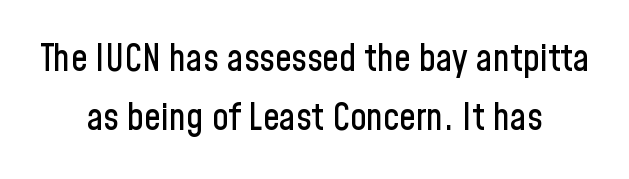
Each letter keeps its own natural width here, so spacing adapts to shape. Decoration check: the copy has no underline. The passage shown has conventional tracking throughout. The font's upright variant was chosen for this text. These lines are centered, leaving both edges ragged. Classification — sans serif.
